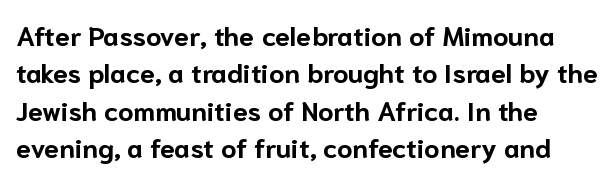
The image shows 27 px bold type, upright; set left-aligned, normal line spacing (1.38x), normal letter spacing, not underlined.
